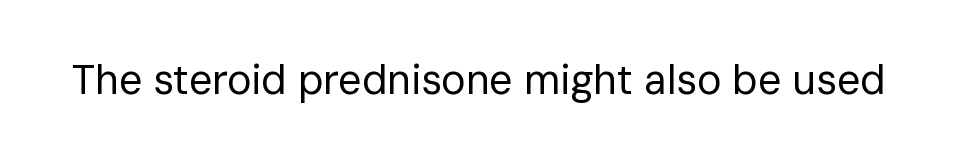
The image shows 41 px regular-weight sans-serif type, upright; set normal letter spacing, not underlined; low stroke contrast and a medium x-height.
